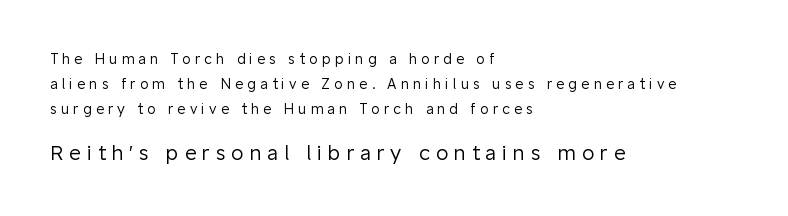
The image shows 20 px text type, upright; set left-aligned, line spacing 1.77x, unusually wide letter spacing (+0.3 em), not underlined; the second (bottom) block is 1.43x larger.
